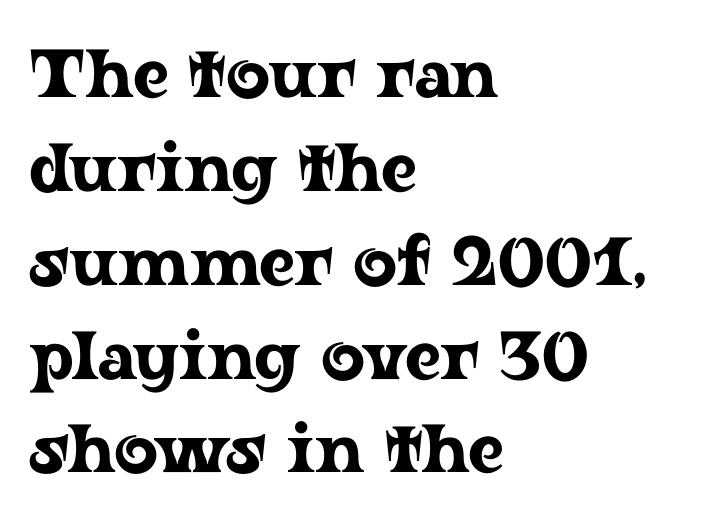
A normal amount of white space separates one row of letters from the next. The zone under the glyphs is completely vacant. Note: serifs present on the glyphs. Upright lettering throughout. Compared with a centered layout, this one pins lines to the left instead.
